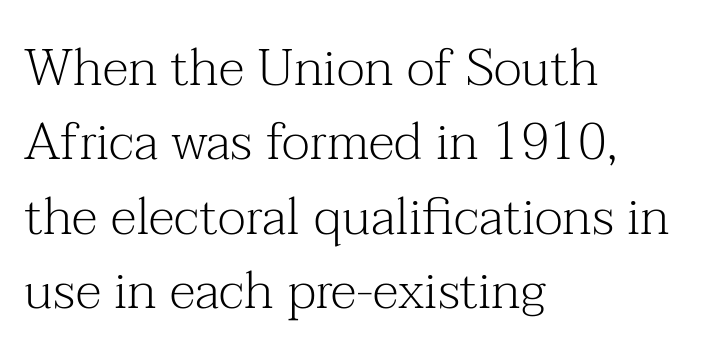
This is not heavy type; no bold has been used. The face used here is proportionally spaced, like ordinary book or web type. Baseline-to-baseline distance is the conventional proportion of letter height. The space directly below the letters is spotless. A roman cut, with each character standing at attention.
